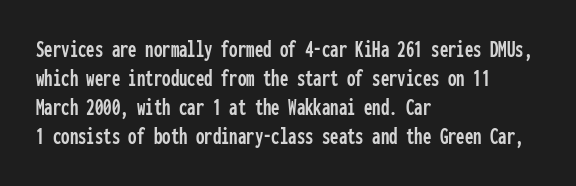
Q: Is the text italic (slanted)? A: No, it is upright.
Q: Is the text underlined? A: No.
Q: How is the paragraph aligned? A: Left-aligned.
Q: Is the spacing between letters normal or unusually wide? A: Normal.
